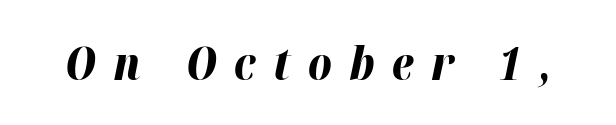
The image shows 45 px bold type, italic (leaning right); set unusually wide letter spacing (+0.39 em), not underlined; high stroke contrast and a medium x-height.
